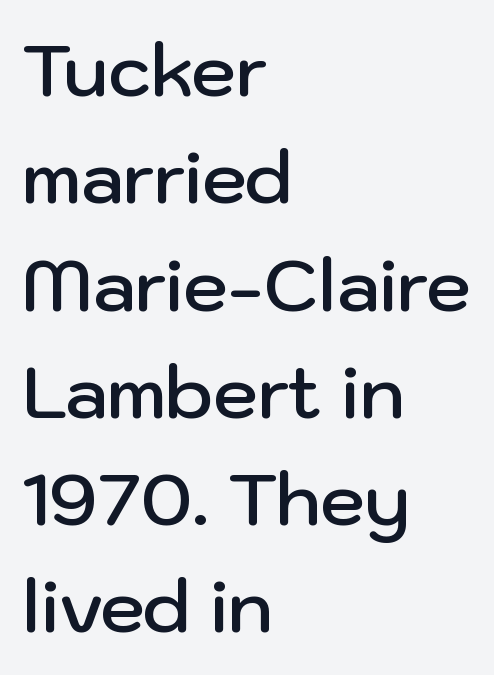
{"serif": "no", "italic": "no", "bold": "semi", "weight": "semibold", "width": "normal", "stroke_contrast": "low", "x_height": "medium", "monospaced": "no", "underline": "no", "align": "left", "line_spacing": "normal", "line_spacing_ratio": 1.49, "letter_spacing": "normal", "letter_spacing_em": 0.0, "glyph_px": 72}
